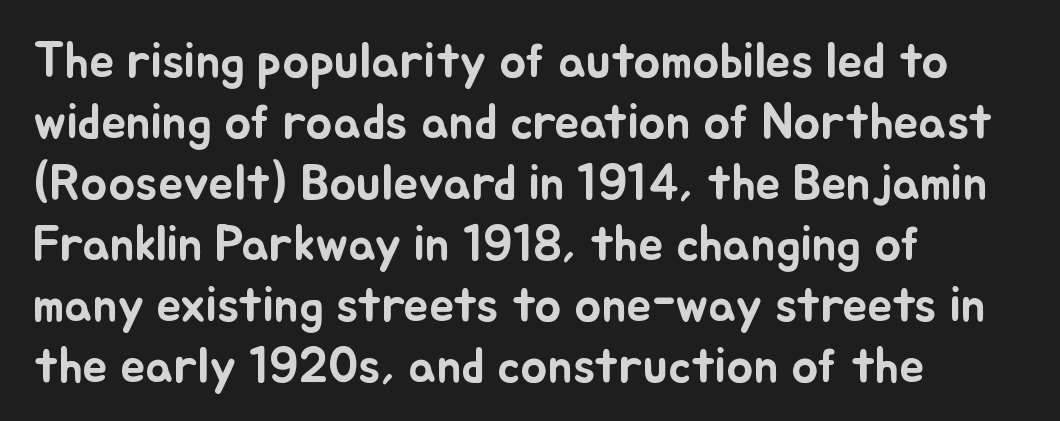
Q: Is the text italic (slanted)? A: No, it is upright.
Q: Is the text underlined? A: No.
Q: How is the paragraph aligned? A: Left-aligned.
Q: Is the spacing between letters normal or unusually wide? A: Normal.
Q: Width (condensed, normal, or wide)? A: Normal.
Q: Stroke contrast? A: Low.
Q: x-height? A: Small.
Q: Monospaced? A: No.
